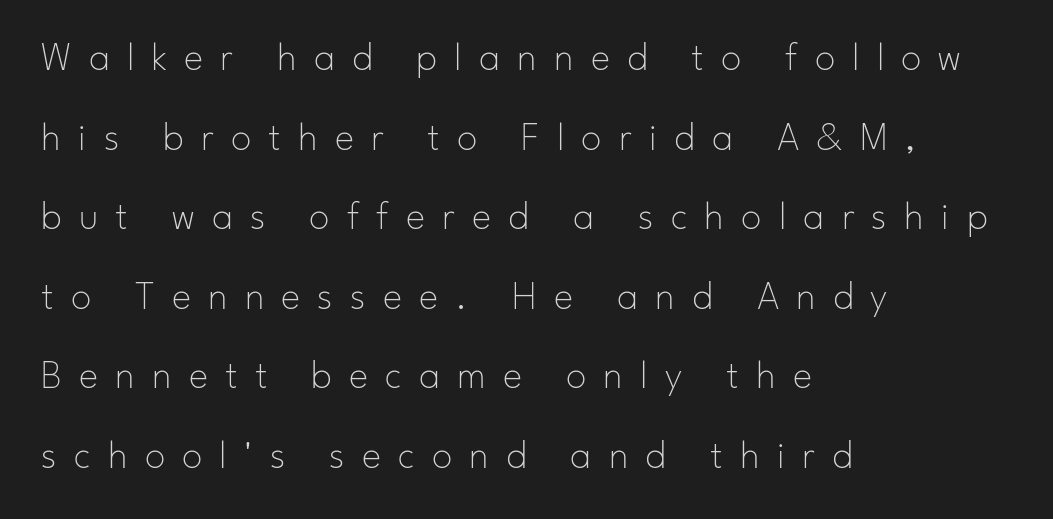
The image shows 41 px thin sans-serif type, upright; set left-aligned, loose line spacing (1.94x), unusually wide letter spacing (+0.42 em), not underlined; low stroke contrast and a small x-height.
